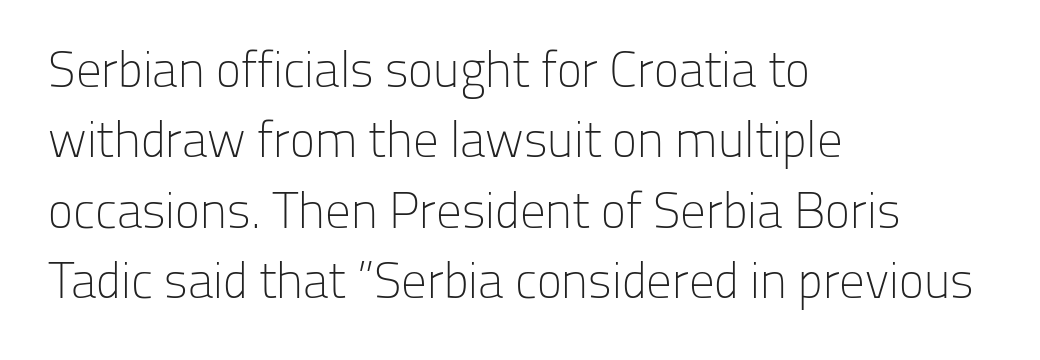
The image shows 51 px light sans-serif type, upright; set left-aligned, normal line spacing (1.38x), normal letter spacing, not underlined; low stroke contrast and a medium x-height.
